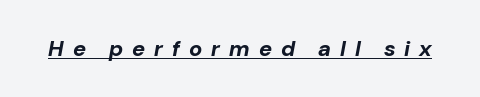
The image shows 22 px bold type, italic (leaning right); set unusually wide letter spacing (+0.41 em), underlined.
